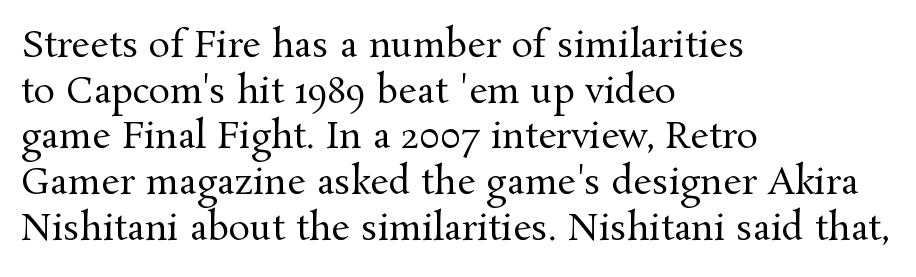
The image shows 36 px regular-weight serif type, upright; set left-aligned, normal line spacing (1.27x), normal letter spacing, not underlined; medium stroke contrast and a medium x-height.
